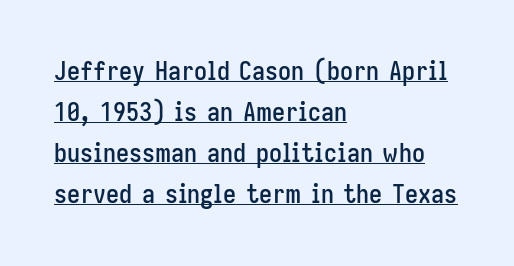
The image shows 26 px text type, upright; set left-aligned, normal line spacing (1.58x), normal letter spacing, underlined.
